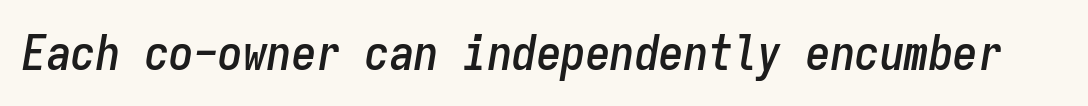
The image shows 49 px condensed type, italic (leaning right), monospaced; set normal letter spacing, not underlined; low stroke contrast and a medium x-height.
